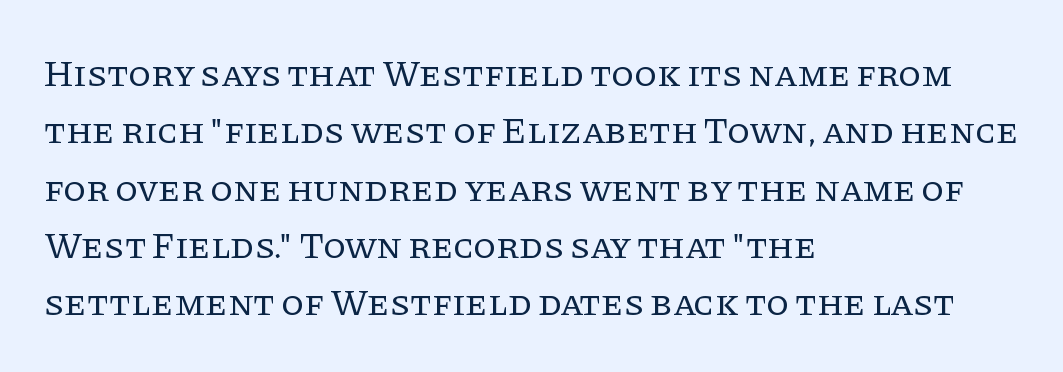
Q: Is the text bold? A: No.
Q: Is the text italic (slanted)? A: No, it is upright.
Q: Is the typeface a serif or a sans-serif typeface? A: Serif.
Q: Is the text underlined? A: No.
Q: How is the paragraph aligned? A: Left-aligned.
Q: Is the spacing between letters normal or unusually wide? A: Normal.
Q: Is the spacing between lines tight, normal or loose? A: Normal.
Q: Width (condensed, normal, or wide)? A: Normal.
Q: Stroke contrast? A: Low.
Q: x-height? A: Large.
Q: Monospaced? A: No.
